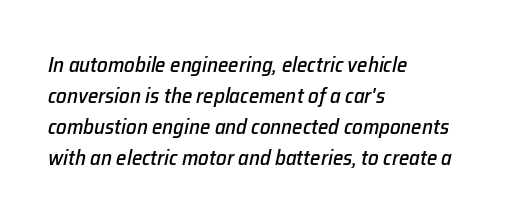
The image shows 21 px text type, italic (leaning right); set left-aligned, normal line spacing (1.48x), normal letter spacing, not underlined.
